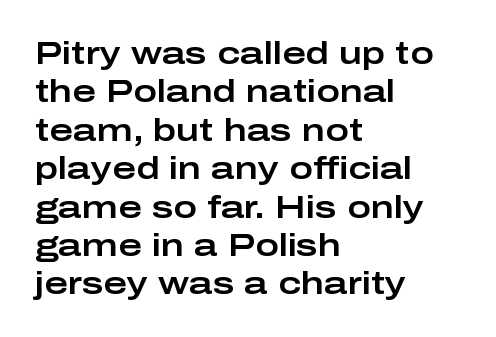
The image shows 32 px wide sans-serif type, upright; set left-aligned, line spacing 1.2x, normal letter spacing, not underlined; low stroke contrast and a medium x-height.
